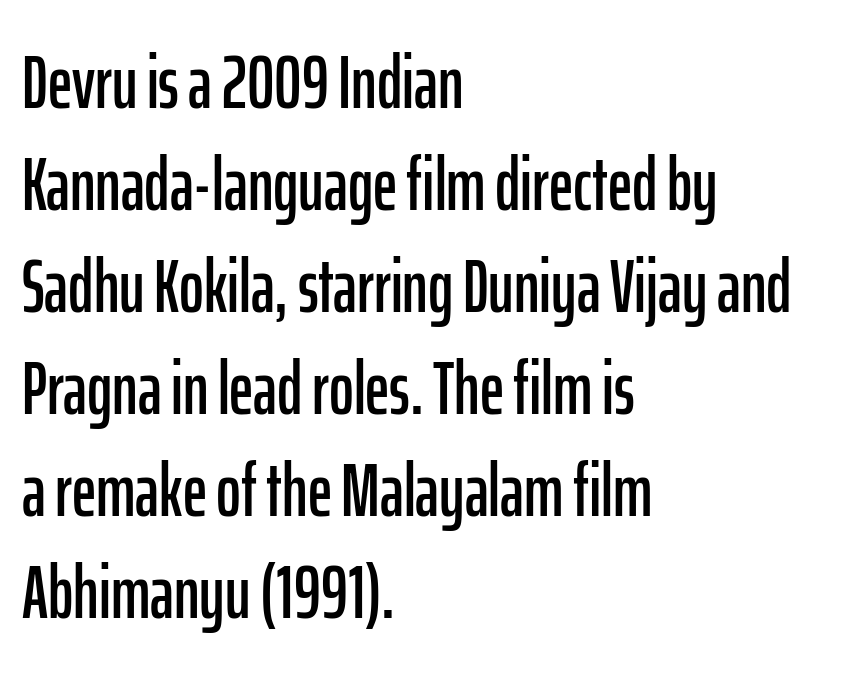
Q: Is the text italic (slanted)? A: No, it is upright.
Q: Is the typeface a serif or a sans-serif typeface? A: Sans-serif.
Q: Is the text underlined? A: No.
Q: How is the paragraph aligned? A: Left-aligned.
Q: Is the spacing between letters normal or unusually wide? A: Normal.
Q: Is the spacing between lines tight, normal or loose? A: Normal.
Q: Width (condensed, normal, or wide)? A: Condensed.
Q: Stroke contrast? A: Low.
Q: x-height? A: Medium.
Q: Monospaced? A: No.
